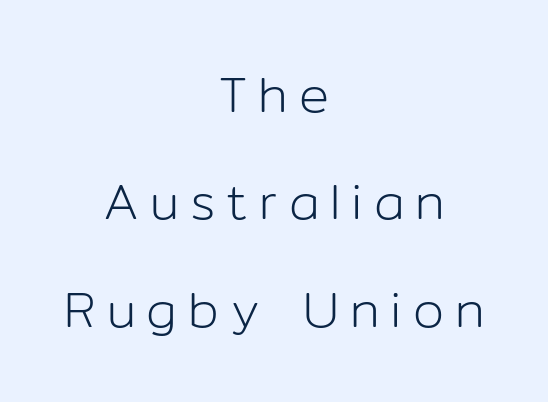
Q: Is the text bold? A: No.
Q: Is the text italic (slanted)? A: No, it is upright.
Q: Is the typeface a serif or a sans-serif typeface? A: Sans-serif.
Q: Is the text underlined? A: No.
Q: How is the paragraph aligned? A: Centered.
Q: Is the spacing between letters normal or unusually wide? A: Unusually wide.
Q: Is the spacing between lines tight, normal or loose? A: Loose.
Q: Width (condensed, normal, or wide)? A: Normal.
Q: Stroke contrast? A: Low.
Q: x-height? A: Medium.
Q: Monospaced? A: No.
